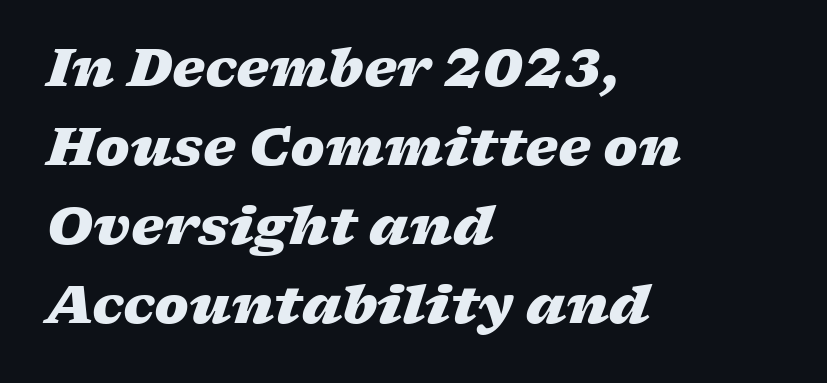
Q: Is the text bold? A: Yes.
Q: Is the text italic (slanted)? A: Yes, it leans right by about 17 degrees.
Q: Is the text underlined? A: No.
Q: How is the paragraph aligned? A: Left-aligned.
Q: Is the spacing between letters normal or unusually wide? A: Normal.
Q: Is the spacing between lines tight, normal or loose? A: Normal.
Q: Width (condensed, normal, or wide)? A: Wide.
Q: Stroke contrast? A: Low.
Q: x-height? A: Medium.
Q: Monospaced? A: No.
